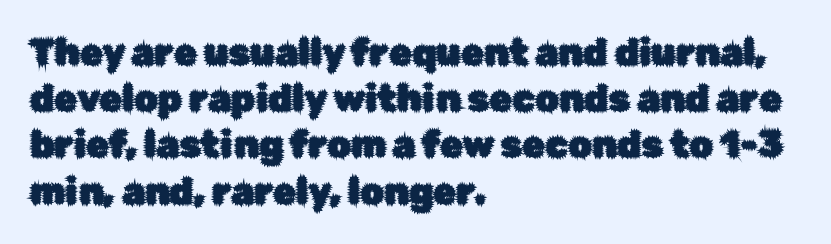
Q: Is the text italic (slanted)? A: No, it is upright.
Q: Is the typeface a serif or a sans-serif typeface? A: Sans-serif.
Q: Is the text underlined? A: No.
Q: How is the paragraph aligned? A: Left-aligned.
Q: Is the spacing between letters normal or unusually wide? A: Normal.
Q: Is the spacing between lines tight, normal or loose? A: Normal.
Q: Width (condensed, normal, or wide)? A: Normal.
Q: Stroke contrast? A: Low.
Q: x-height? A: Medium.
Q: Monospaced? A: No.
